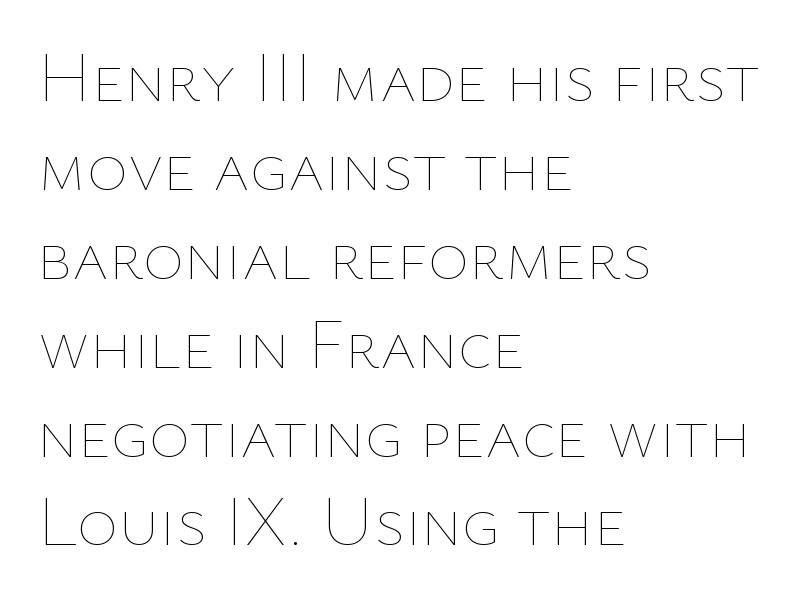
Q: Is the text bold? A: No.
Q: Is the text italic (slanted)? A: No, it is upright.
Q: Is the text underlined? A: No.
Q: How is the paragraph aligned? A: Left-aligned.
Q: Is the spacing between letters normal or unusually wide? A: Normal.
Q: Is the spacing between lines tight, normal or loose? A: Normal.
Q: Width (condensed, normal, or wide)? A: Normal.
Q: Stroke contrast? A: Low.
Q: x-height? A: Medium.
Q: Monospaced? A: No.
